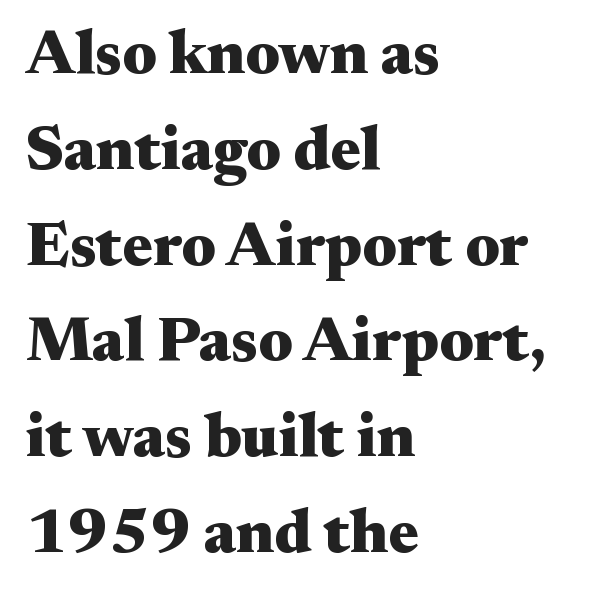
The image shows 63 px heavy, wide serif type, upright; set left-aligned, normal line spacing (1.52x), normal letter spacing, not underlined; medium stroke contrast and a small x-height.
